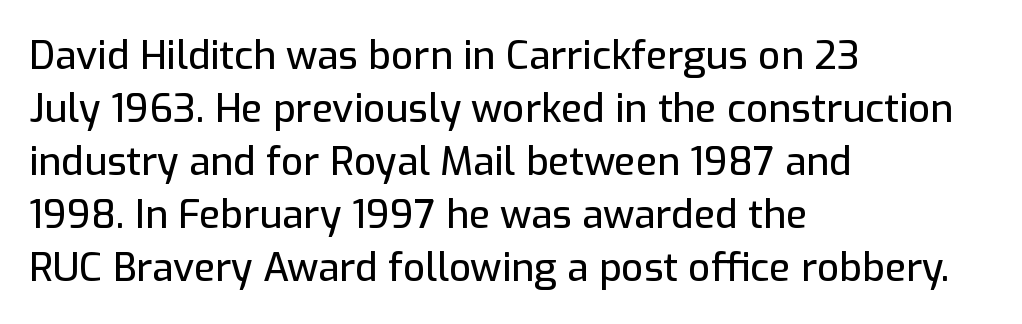
{"serif": "no", "italic": "no", "width": "normal", "stroke_contrast": "low", "x_height": "medium", "monospaced": "no", "underline": "no", "align": "left", "line_spacing": "normal", "line_spacing_ratio": 1.36, "letter_spacing": "normal", "letter_spacing_em": 0.0, "glyph_px": 39}
